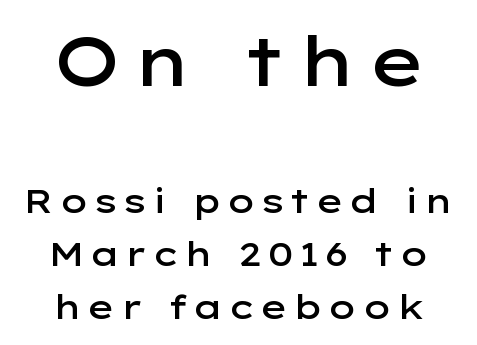
Q: Is the text bold? A: Semi-bold.
Q: Is the text italic (slanted)? A: No, it is upright.
Q: Is the typeface a serif or a sans-serif typeface? A: Sans-serif.
Q: Is the text underlined? A: No.
Q: How is the paragraph aligned? A: Centered.
Q: Is the spacing between lines tight, normal or loose? A: Normal.
Q: Which block of text is set in a larger size, the first (top) or the second (bottom)? A: The first (top) one.
Q: Width (condensed, normal, or wide)? A: Wide.
Q: Stroke contrast? A: Low.
Q: x-height? A: Medium.
Q: Monospaced? A: No.
